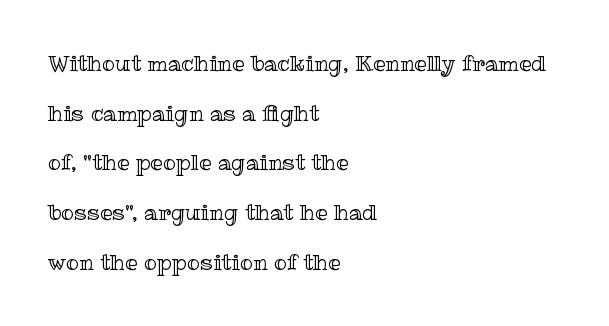
{"italic": "no", "underline": "no", "align": "left", "line_spacing": "loose", "line_spacing_ratio": 2.26, "letter_spacing": "normal", "letter_spacing_em": 0.0, "glyph_px": 22}
